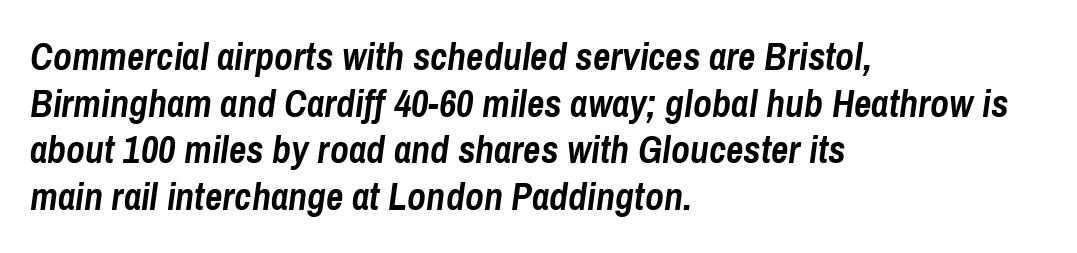
Q: Is the text bold? A: Yes.
Q: Is the text italic (slanted)? A: Yes, it leans right by about 8 degrees.
Q: Is the text underlined? A: No.
Q: How is the paragraph aligned? A: Left-aligned.
Q: Is the spacing between letters normal or unusually wide? A: Normal.
Q: Width (condensed, normal, or wide)? A: Condensed.
Q: Stroke contrast? A: Low.
Q: x-height? A: Medium.
Q: Monospaced? A: No.
